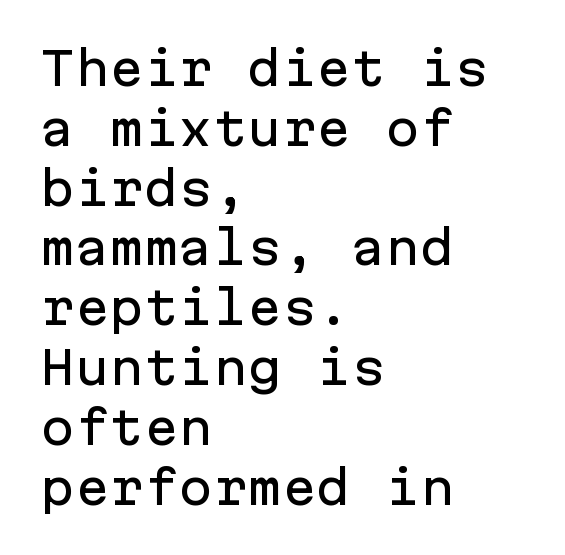
{"serif": "no", "italic": "no", "width": "normal", "stroke_contrast": "low", "x_height": "medium", "monospaced": "yes", "underline": "no", "align": "left", "line_spacing": "normal", "line_spacing_ratio": 1.3, "letter_spacing": "normal", "letter_spacing_em": 0.0, "glyph_px": 46}
